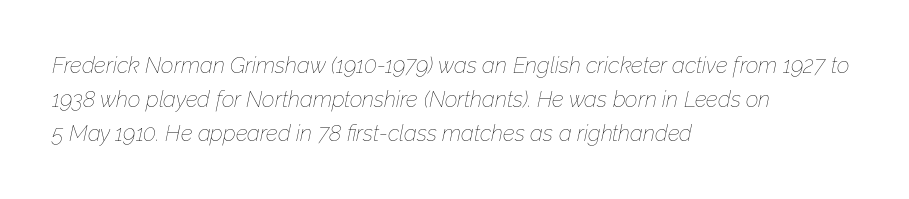
Q: Is the text bold? A: No.
Q: Is the text italic (slanted)? A: Yes, it leans right by about 12 degrees.
Q: Is the text underlined? A: No.
Q: How is the paragraph aligned? A: Left-aligned.
Q: Is the spacing between letters normal or unusually wide? A: Normal.
Q: Is the spacing between lines tight, normal or loose? A: Normal.
